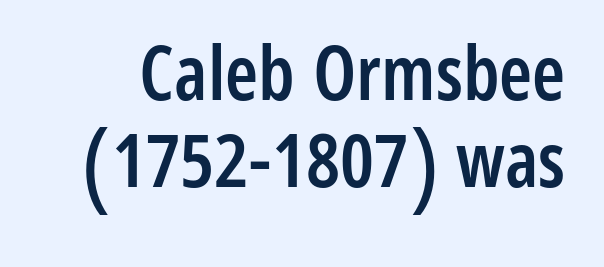
Q: Is the text bold? A: Semi-bold.
Q: Is the text italic (slanted)? A: No, it is upright.
Q: Is the typeface a serif or a sans-serif typeface? A: Sans-serif.
Q: Is the text underlined? A: No.
Q: Is the spacing between letters normal or unusually wide? A: Normal.
Q: Width (condensed, normal, or wide)? A: Condensed.
Q: Stroke contrast? A: Low.
Q: x-height? A: Medium.
Q: Monospaced? A: No.
